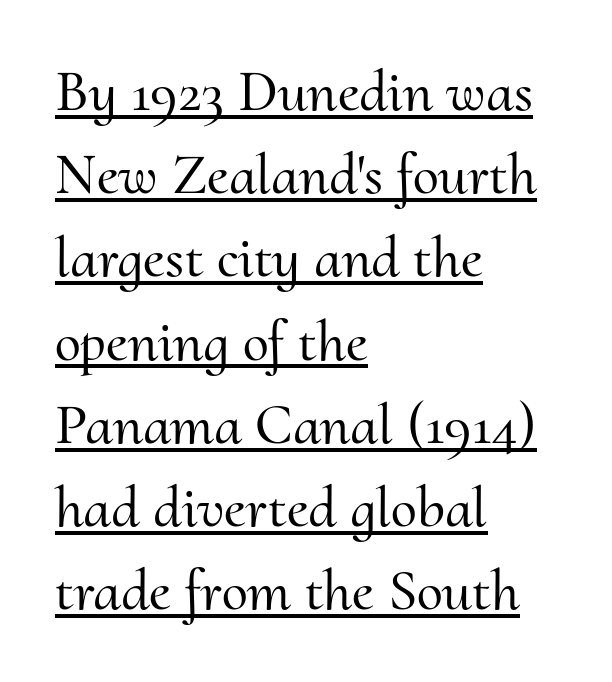
{"serif": "yes", "italic": "no", "width": "normal", "stroke_contrast": "medium", "x_height": "small", "monospaced": "no", "underline": "yes", "align": "left", "line_spacing": "normal", "line_spacing_ratio": 1.41, "letter_spacing": "normal", "letter_spacing_em": 0.0, "glyph_px": 59}
